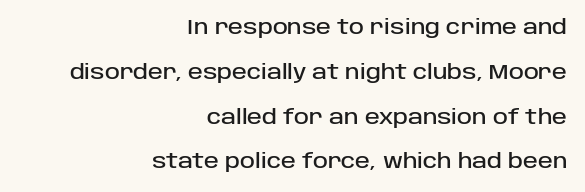
{"italic": "no", "underline": "no", "align": "right", "line_spacing": "loose", "line_spacing_ratio": 2.24, "letter_spacing": "normal", "letter_spacing_em": 0.0, "glyph_px": 20}
